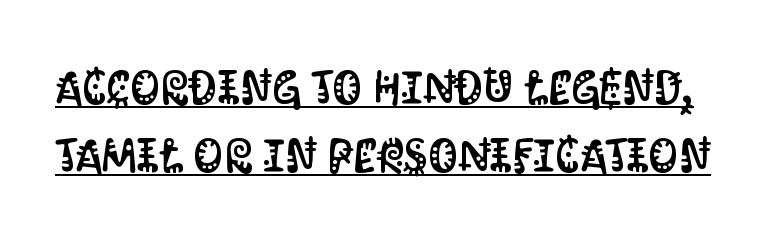
The image shows 47 px condensed sans-serif type, upright; set normal line spacing (1.45x), normal letter spacing, underlined; medium stroke contrast and a large x-height.
